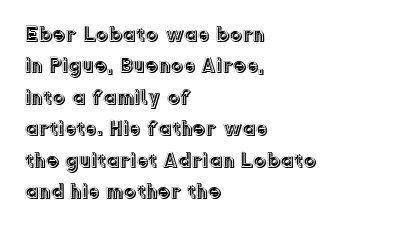
The image shows 21 px text type, upright; set left-aligned, normal line spacing (1.5x), normal letter spacing, not underlined.
